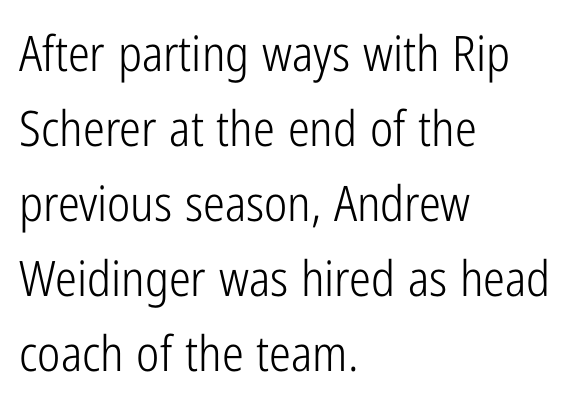
Q: Is the text bold? A: No.
Q: Is the text italic (slanted)? A: No, it is upright.
Q: Is the typeface a serif or a sans-serif typeface? A: Sans-serif.
Q: Is the text underlined? A: No.
Q: How is the paragraph aligned? A: Left-aligned.
Q: Is the spacing between letters normal or unusually wide? A: Normal.
Q: Is the spacing between lines tight, normal or loose? A: Normal.
Q: Width (condensed, normal, or wide)? A: Condensed.
Q: Stroke contrast? A: Low.
Q: x-height? A: Medium.
Q: Monospaced? A: No.
